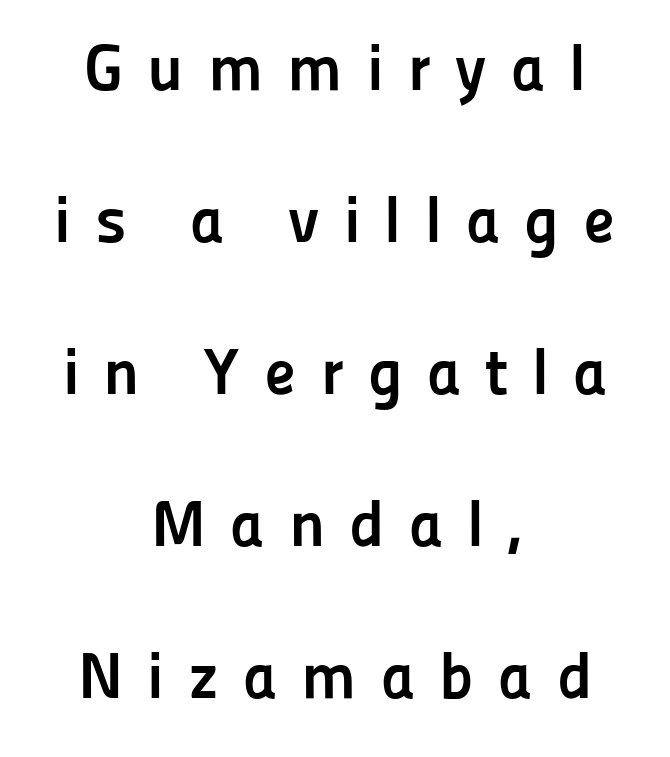
The image shows 65 px semibold sans-serif type, upright; set centered, loose line spacing (2.34x), unusually wide letter spacing (+0.37 em), not underlined; low stroke contrast and a medium x-height.
